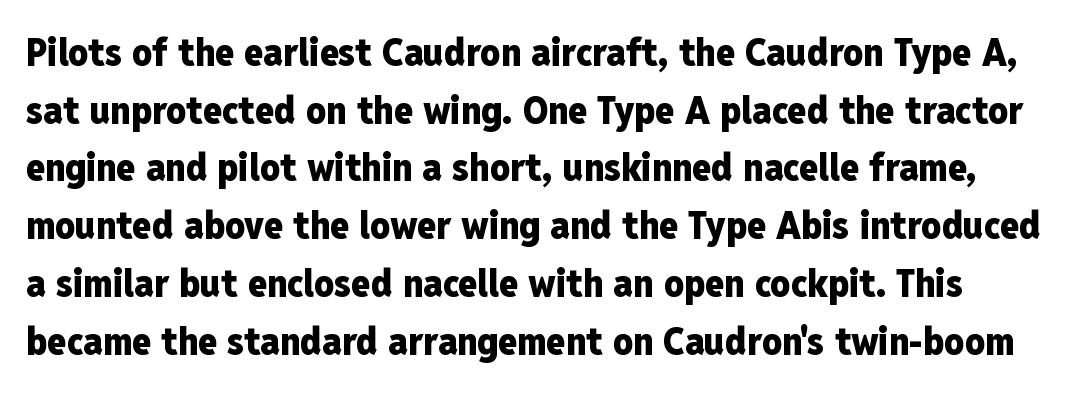
{"serif": "no", "italic": "no", "bold": "yes", "weight": "heavy", "width": "condensed", "stroke_contrast": "low", "x_height": "medium", "monospaced": "no", "underline": "no", "line_spacing": "normal", "line_spacing_ratio": 1.48, "letter_spacing": "normal", "letter_spacing_em": 0.0, "glyph_px": 39}
